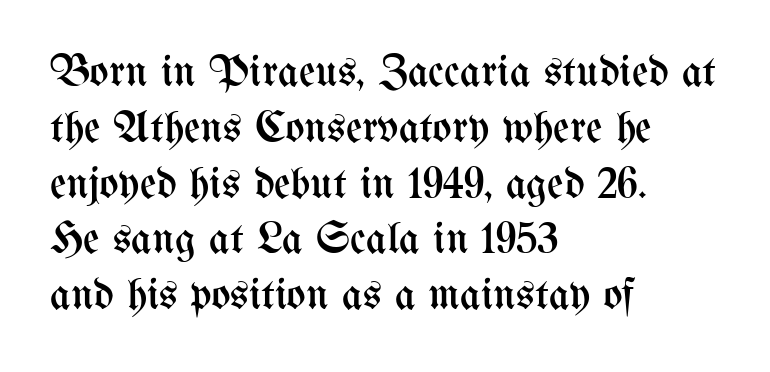
The image shows 45 px regular-weight, condensed type, upright; set left-aligned, line spacing 1.24x, normal letter spacing, not underlined; medium stroke contrast and a medium x-height.
